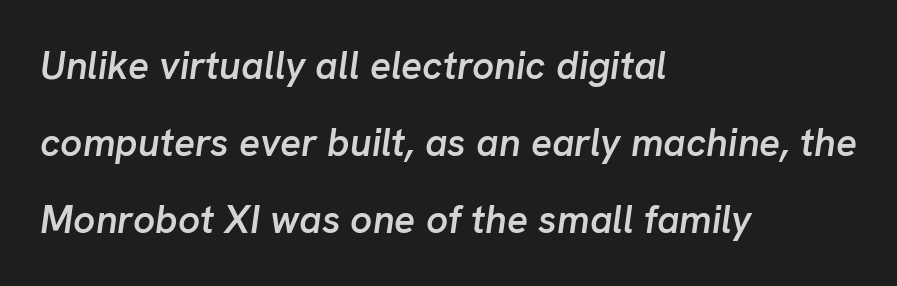
The type is set solid horizontally, with unmodified tracking. Vertically, the passage feels expansive, rows floating well apart. Emphasis by weight is partial: semibold. The setting favours the left margin, as ordinary paragraphs usually do.
